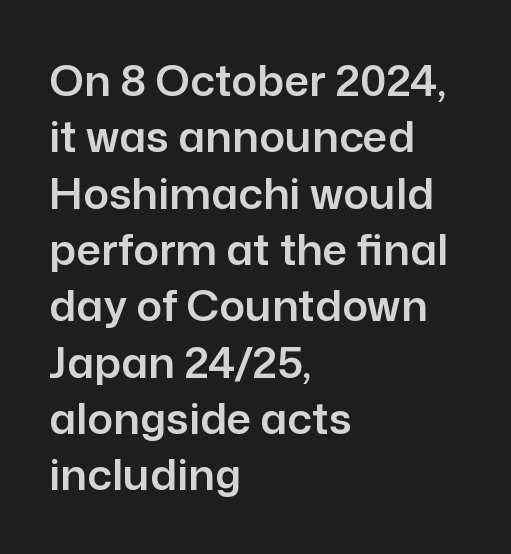
The image shows 43 px sans-serif type, upright; set left-aligned, normal line spacing (1.31x), normal letter spacing, not underlined; low stroke contrast and a medium x-height.
